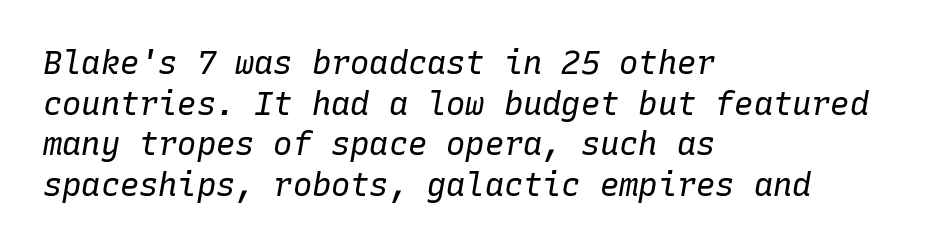
The image shows 32 px regular-weight type, italic (leaning right), monospaced; set left-aligned, normal line spacing (1.27x), normal letter spacing, not underlined; low stroke contrast and a medium x-height.
